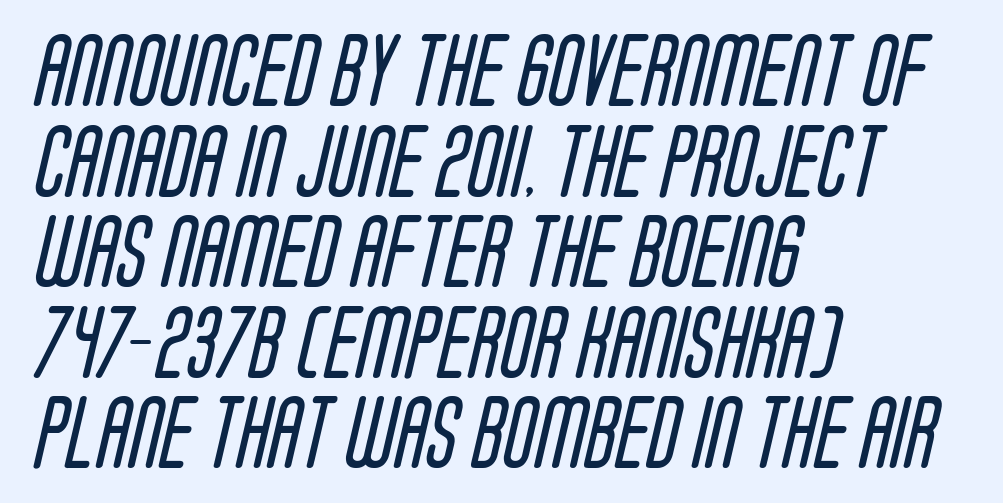
The lines in this sample share a left origin and differ only in where they stop. Stems here are at most as thick as an everyday book face. The line texture is even and compact thanks to regular tracking. Unlike a traditional serif, this face leaves its strokes unadorned. Descenders are the only things crossing below the line. Varying glyph widths throughout — classic text-font behaviour.
